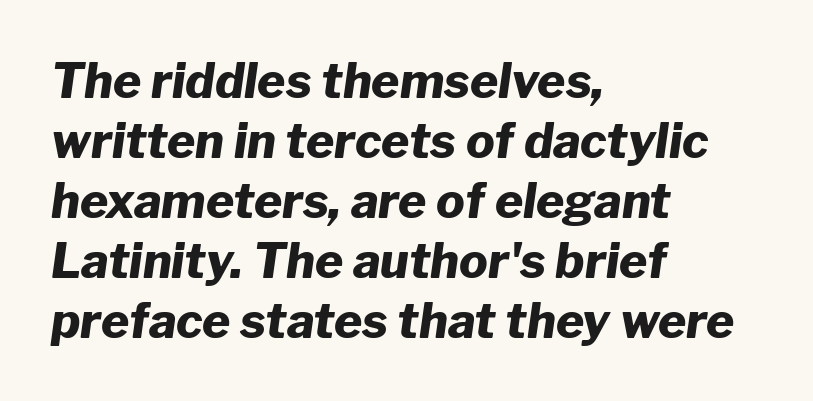
{"italic": "yes", "lean": "right", "slant_degrees": 8, "bold": "yes", "weight": "heavy", "width": "normal", "stroke_contrast": "low", "x_height": "medium", "monospaced": "no", "underline": "no", "align": "left", "line_spacing": "normal", "line_spacing_ratio": 1.25, "letter_spacing": "normal", "letter_spacing_em": 0.0, "glyph_px": 48}
